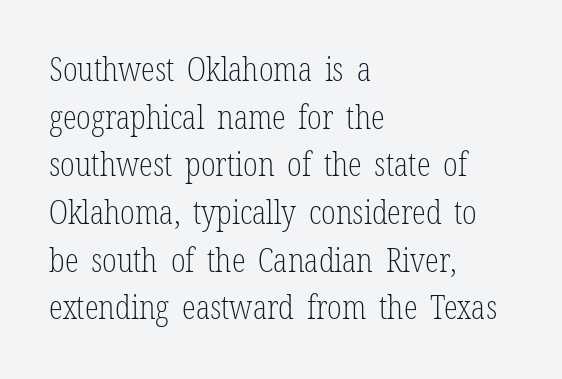
Weight: regular or lighter. Type style note: has serifs. Left-aligned paragraph, ragged on the right. Tall strokes in this sample are plumb rather than angled.
